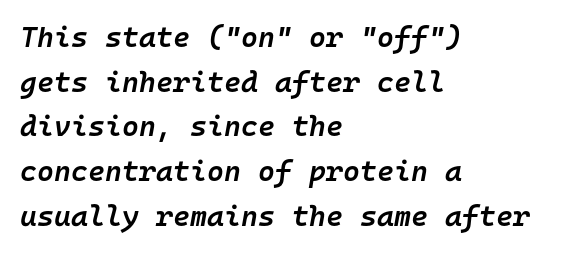
Q: Is the text bold? A: Semi-bold.
Q: Is the text italic (slanted)? A: Yes, it leans right by about 10 degrees.
Q: Is the text underlined? A: No.
Q: How is the paragraph aligned? A: Left-aligned.
Q: Is the spacing between letters normal or unusually wide? A: Normal.
Q: Is the spacing between lines tight, normal or loose? A: Normal.
Q: Width (condensed, normal, or wide)? A: Normal.
Q: Stroke contrast? A: Low.
Q: x-height? A: Medium.
Q: Monospaced? A: Yes.
